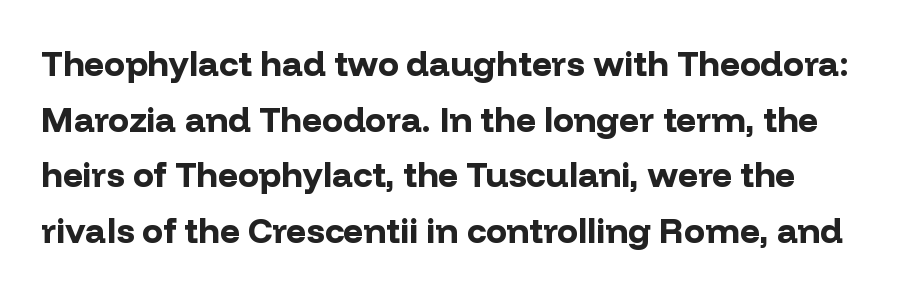
{"serif": "no", "italic": "no", "bold": "yes", "weight": "bold", "width": "normal", "stroke_contrast": "low", "x_height": "medium", "monospaced": "no", "underline": "no", "line_spacing": "normal", "line_spacing_ratio": 1.59, "letter_spacing": "normal", "letter_spacing_em": 0.0, "glyph_px": 35}
